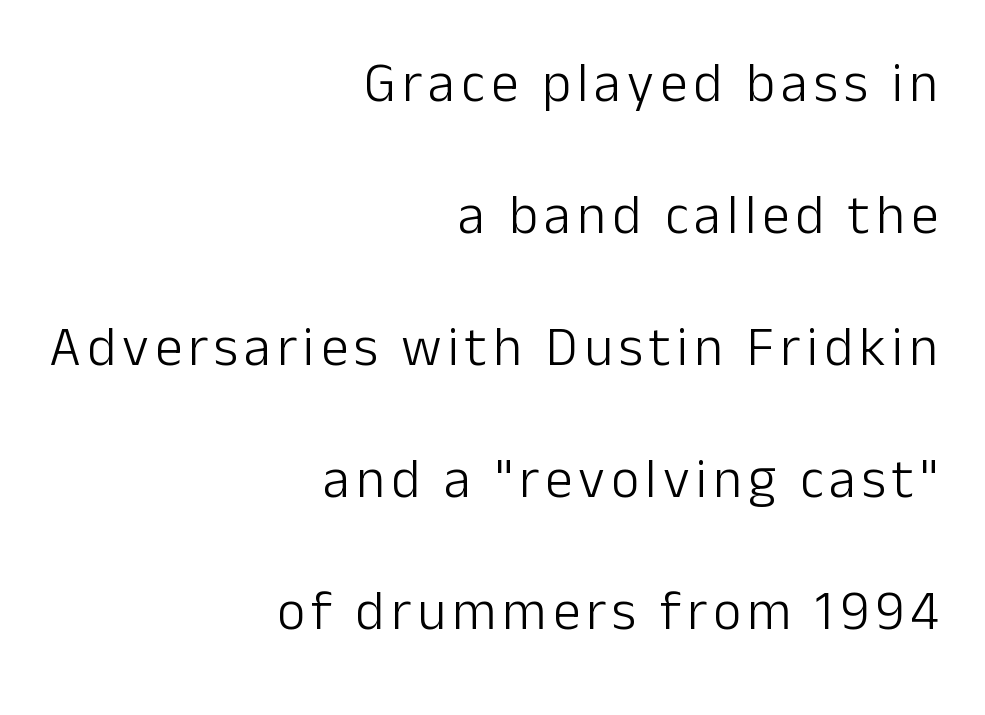
{"serif": "no", "italic": "no", "bold": "no", "weight": "light", "width": "normal", "stroke_contrast": "low", "x_height": "medium", "monospaced": "no", "underline": "no", "align": "right", "line_spacing": "loose", "line_spacing_ratio": 2.4, "glyph_px": 55}
